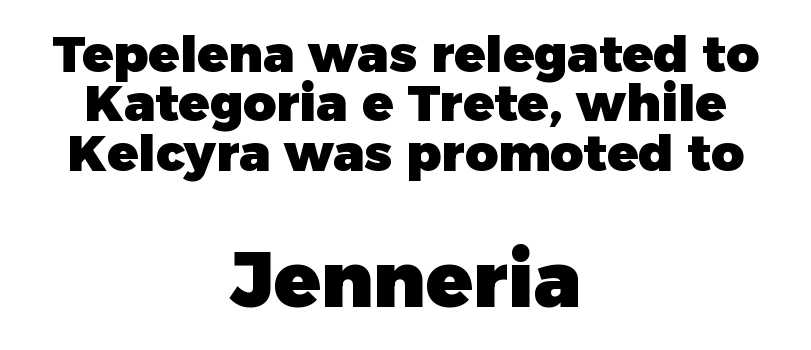
The image shows 77 px heavy sans-serif type, upright; set centered, tight line spacing (0.97x), normal letter spacing, not underlined; the second (bottom) block is 1.51x larger; low stroke contrast and a medium x-height.
